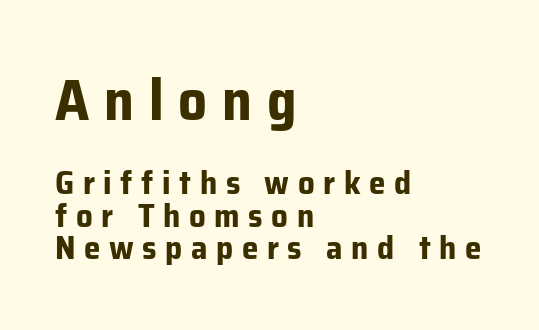
The image shows 57 px bold sans-serif type, upright; set left-aligned, tight line spacing (0.98x), unusually wide letter spacing (+0.26 em), not underlined; the first (top) block is 1.73x larger; low stroke contrast and a medium x-height.
